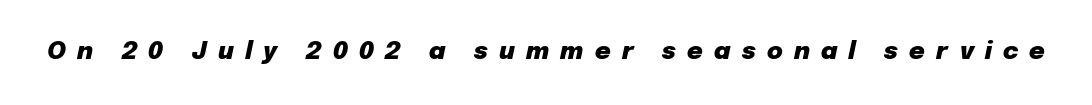
The image shows 24 px bold type, italic (leaning right); set unusually wide letter spacing (+0.47 em), not underlined.
